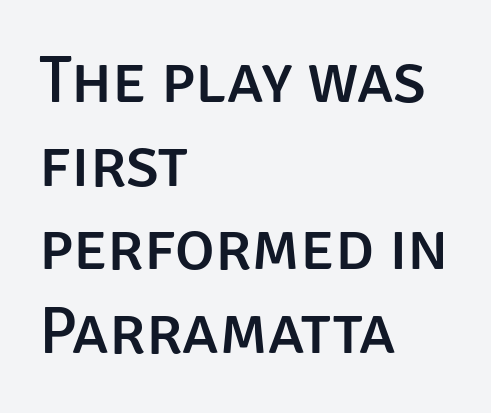
The image shows 67 px sans-serif type, upright; set left-aligned, normal line spacing (1.25x), normal letter spacing, not underlined; low stroke contrast and a large x-height.
